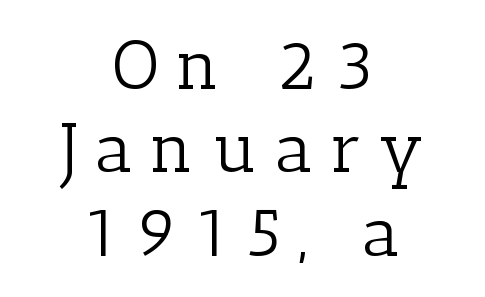
Q: Is the text bold? A: No.
Q: Is the text italic (slanted)? A: No, it is upright.
Q: Is the typeface a serif or a sans-serif typeface? A: Serif.
Q: Is the text underlined? A: No.
Q: How is the paragraph aligned? A: Centered.
Q: Is the spacing between letters normal or unusually wide? A: Unusually wide.
Q: Width (condensed, normal, or wide)? A: Normal.
Q: Stroke contrast? A: Low.
Q: x-height? A: Medium.
Q: Monospaced? A: No.
